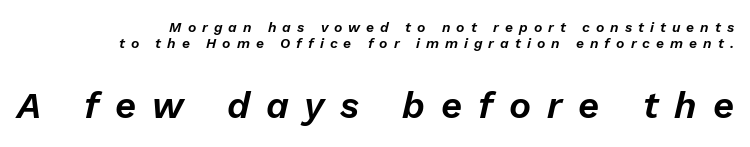
The rendering uses a small line-height, squeezing the rows. The rendering inserts visible extra space after every character. Whoever set this made the second block the dominant, larger element. Casual observation: everything's shoved over to the right. This rendering features lettering with no underline. The letters advance in unequal steps, a hallmark of proportional type.
